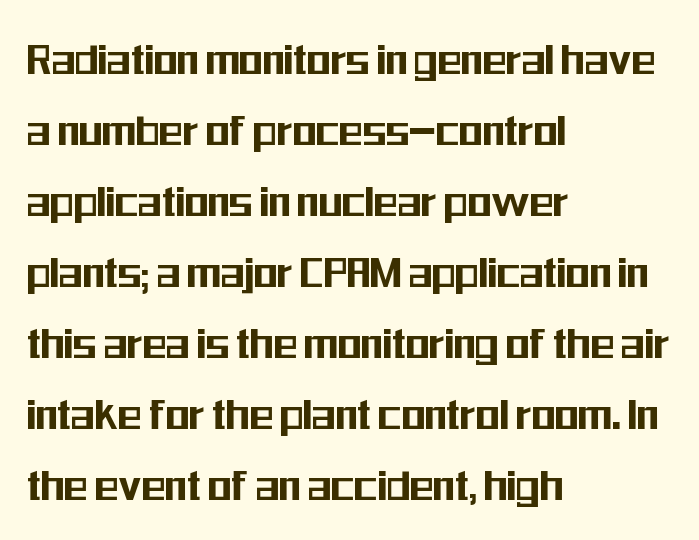
{"serif": "no", "italic": "no", "width": "condensed", "stroke_contrast": "medium", "x_height": "medium", "monospaced": "no", "underline": "no", "align": "left", "line_spacing": "normal", "line_spacing_ratio": 1.45, "letter_spacing": "normal", "letter_spacing_em": 0.0, "glyph_px": 49}
